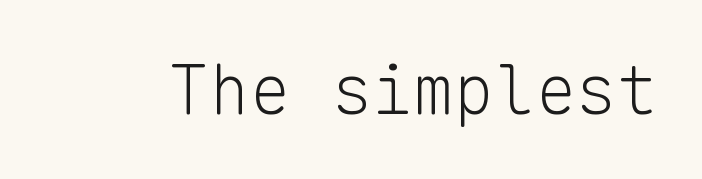
{"serif": "no", "italic": "no", "bold": "no", "weight": "light", "width": "normal", "stroke_contrast": "low", "x_height": "medium", "monospaced": "yes", "underline": "no", "letter_spacing": "normal", "letter_spacing_em": 0.0, "glyph_px": 68}
